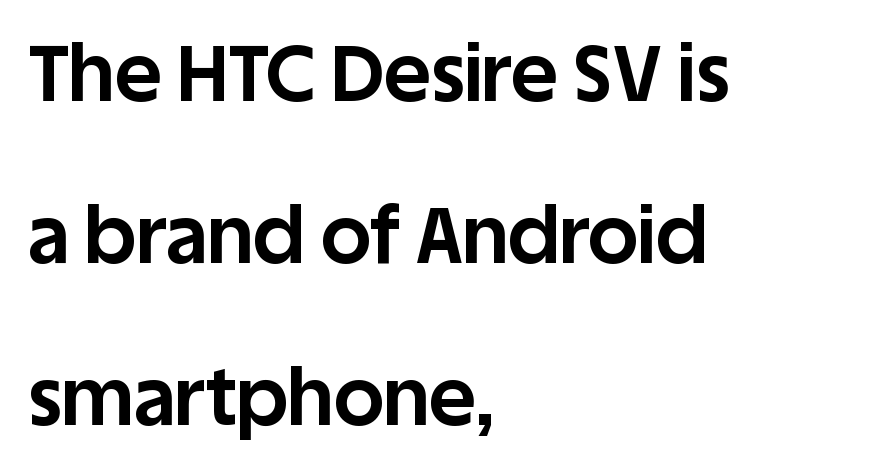
The words here are not underlined. The letters stand upright; this is a roman face. Serif or sans? Sans — the stroke terminals are bare. Rows of type keep a wide berth in the vertical direction. The paragraph shown leans on its left margin.
